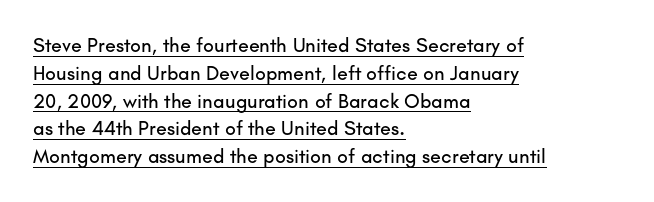
{"italic": "no", "underline": "yes", "align": "left", "line_spacing": "normal", "line_spacing_ratio": 1.39, "letter_spacing": "normal", "letter_spacing_em": 0.0, "glyph_px": 20}
